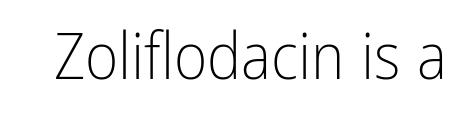
{"serif": "no", "italic": "no", "bold": "no", "weight": "light", "width": "condensed", "stroke_contrast": "low", "x_height": "medium", "monospaced": "no", "underline": "no", "letter_spacing": "normal", "letter_spacing_em": 0.0, "glyph_px": 64}
